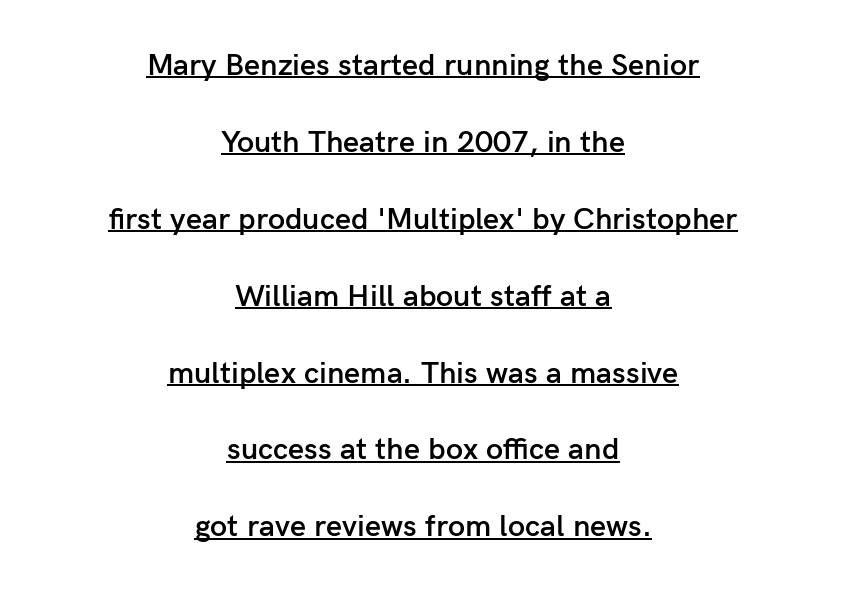
The image shows 31 px semibold sans-serif type, upright; set centered, loose line spacing (2.48x), normal letter spacing, underlined; low stroke contrast and a medium x-height.
